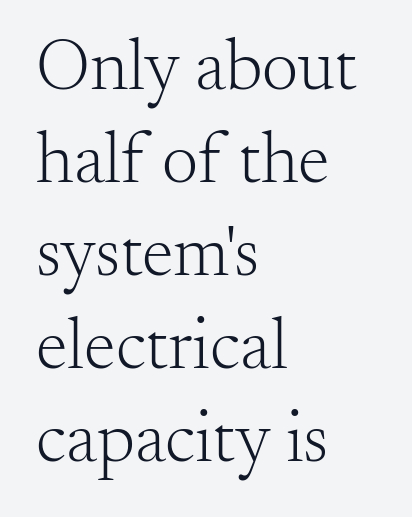
Q: Is the text bold? A: No.
Q: Is the text italic (slanted)? A: No, it is upright.
Q: Is the typeface a serif or a sans-serif typeface? A: Serif.
Q: Is the text underlined? A: No.
Q: How is the paragraph aligned? A: Left-aligned.
Q: Is the spacing between letters normal or unusually wide? A: Normal.
Q: Is the spacing between lines tight, normal or loose? A: Normal.
Q: Width (condensed, normal, or wide)? A: Normal.
Q: Stroke contrast? A: Medium.
Q: x-height? A: Small.
Q: Monospaced? A: No.
